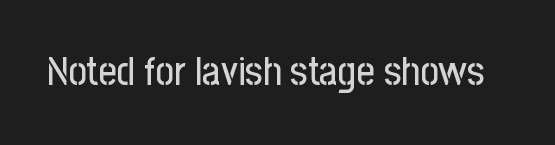
{"serif": "no", "italic": "no", "width": "condensed", "stroke_contrast": "low", "x_height": "medium", "monospaced": "no", "underline": "no", "letter_spacing": "normal", "letter_spacing_em": 0.0, "glyph_px": 40}
